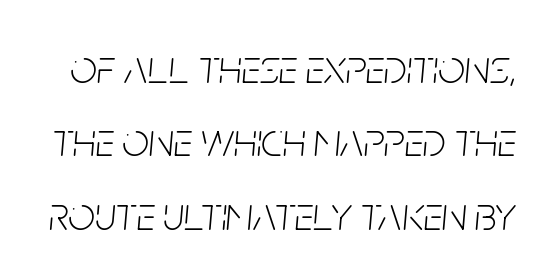
Q: Is the text bold? A: No.
Q: Is the text italic (slanted)? A: Yes, it leans right by about 5 degrees.
Q: Is the text underlined? A: No.
Q: Is the spacing between letters normal or unusually wide? A: Normal.
Q: Is the spacing between lines tight, normal or loose? A: Normal.
Q: Width (condensed, normal, or wide)? A: Condensed.
Q: Stroke contrast? A: Low.
Q: x-height? A: Large.
Q: Monospaced? A: No.
